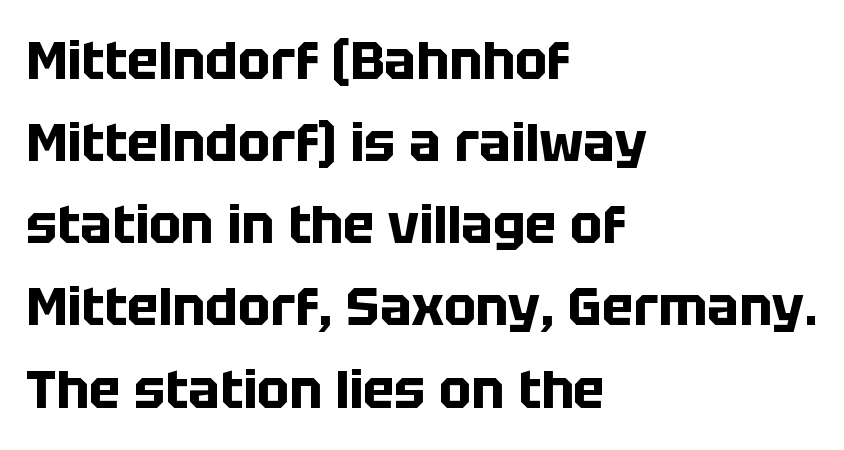
The image shows 53 px bold sans-serif type, upright; set left-aligned, normal line spacing (1.55x), normal letter spacing, not underlined; low stroke contrast and a large x-height.
